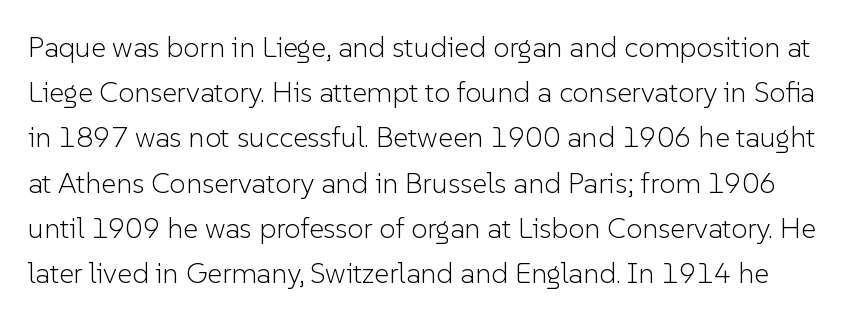
Only glyphs here, with clear space below each row. Italic: no, the glyphs are upright roman. Each letter's strokes conclude bluntly, with no projecting serifs. The letters advance in unequal steps, a hallmark of proportional type. The strokes carry an ordinary text weight at most. Summary of vertical rhythm: regular, with standard interline spacing.
